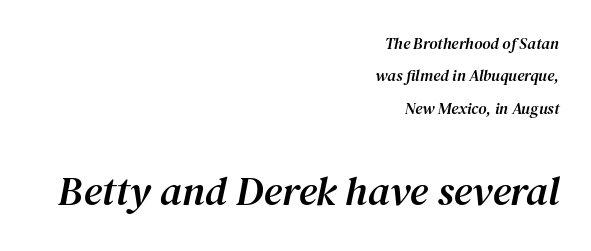
Q: Is the text italic (slanted)? A: Yes, it leans right by about 12 degrees.
Q: Is the typeface a serif or a sans-serif typeface? A: Serif.
Q: Is the text underlined? A: No.
Q: How is the paragraph aligned? A: Right-aligned.
Q: Is the spacing between letters normal or unusually wide? A: Normal.
Q: Is the spacing between lines tight, normal or loose? A: Loose.
Q: Which block of text is set in a larger size, the first (top) or the second (bottom)? A: The second (bottom) one.
Q: Width (condensed, normal, or wide)? A: Normal.
Q: Stroke contrast? A: Medium.
Q: x-height? A: Medium.
Q: Monospaced? A: No.
